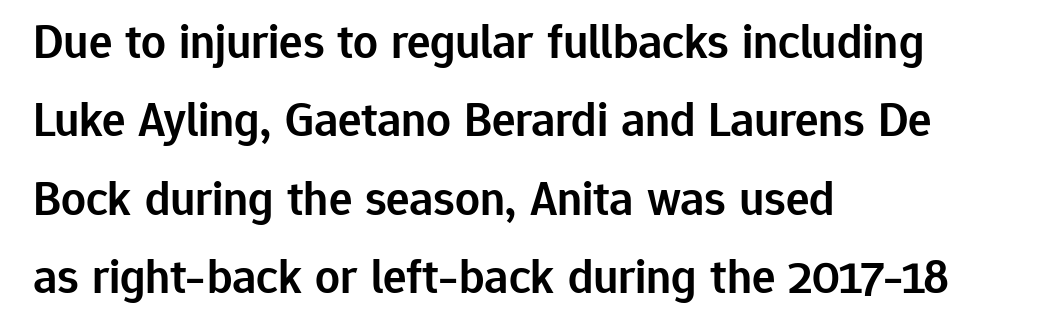
Q: Is the text bold? A: Semi-bold.
Q: Is the text italic (slanted)? A: No, it is upright.
Q: Is the typeface a serif or a sans-serif typeface? A: Sans-serif.
Q: Is the text underlined? A: No.
Q: How is the paragraph aligned? A: Left-aligned.
Q: Is the spacing between letters normal or unusually wide? A: Normal.
Q: Is the spacing between lines tight, normal or loose? A: Normal.
Q: Width (condensed, normal, or wide)? A: Normal.
Q: Stroke contrast? A: Low.
Q: x-height? A: Medium.
Q: Monospaced? A: No.
